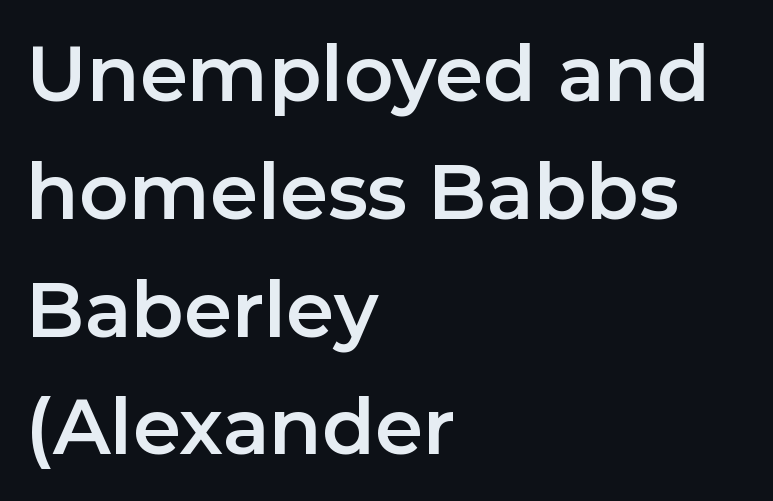
{"serif": "no", "italic": "no", "width": "normal", "stroke_contrast": "low", "x_height": "medium", "monospaced": "no", "underline": "no", "align": "left", "line_spacing": "normal", "line_spacing_ratio": 1.53, "letter_spacing": "normal", "letter_spacing_em": 0.0, "glyph_px": 77}
